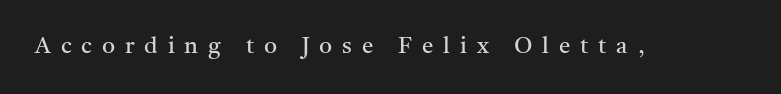
The image shows 23 px text type, upright; set unusually wide letter spacing (+0.43 em), not underlined.
